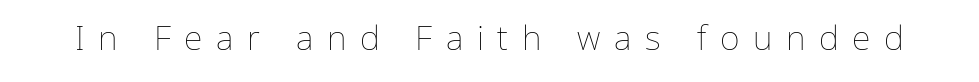
The image shows 34 px thin type, upright; set unusually wide letter spacing (+0.4 em), not underlined; low stroke contrast and a medium x-height.
